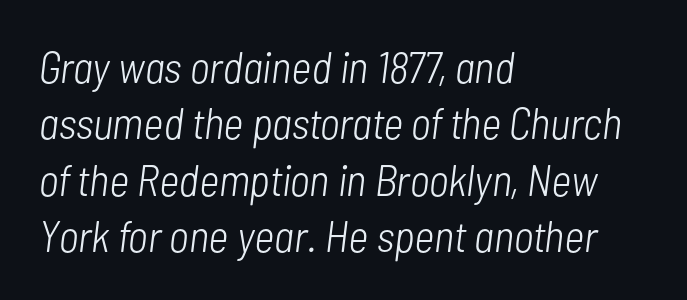
Q: Is the text bold? A: No.
Q: Is the text italic (slanted)? A: Yes, it leans right by about 7 degrees.
Q: Is the text underlined? A: No.
Q: How is the paragraph aligned? A: Left-aligned.
Q: Is the spacing between letters normal or unusually wide? A: Normal.
Q: Is the spacing between lines tight, normal or loose? A: Normal.
Q: Width (condensed, normal, or wide)? A: Condensed.
Q: Stroke contrast? A: Low.
Q: x-height? A: Medium.
Q: Monospaced? A: No.
